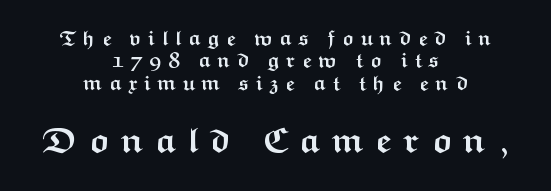
The letters are spread apart with noticeably loose tracking. The later block is typeset at a bigger size than the earlier block. Designer's note — italics off, roman on. Observe the absence of serifs on each vertical stroke in this sample. Heavy-handed strokes throughout: this text is bold. Do the characters align in a grid? No, the font is proportional.
